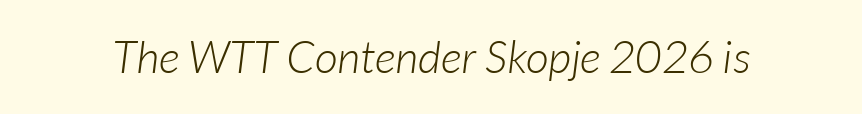
The image shows 45 px light sans-serif type; set normal letter spacing, not underlined; low stroke contrast and a medium x-height.
